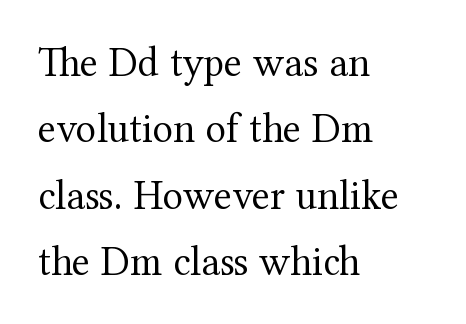
{"serif": "yes", "italic": "no", "bold": "no", "weight": "regular", "width": "normal", "stroke_contrast": "medium", "x_height": "medium", "monospaced": "no", "underline": "no", "align": "left", "line_spacing": "normal", "line_spacing_ratio": 1.58, "letter_spacing": "normal", "letter_spacing_em": 0.0, "glyph_px": 42}
